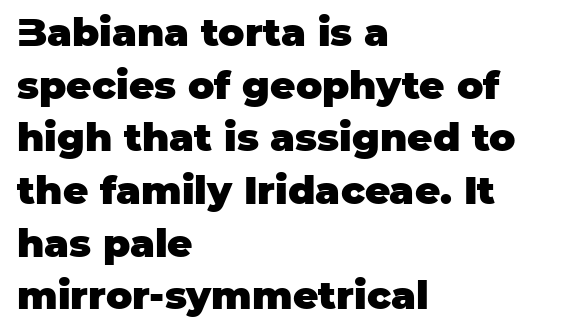
Q: Is the text bold? A: Yes.
Q: Is the text italic (slanted)? A: No, it is upright.
Q: Is the typeface a serif or a sans-serif typeface? A: Sans-serif.
Q: Is the text underlined? A: No.
Q: How is the paragraph aligned? A: Left-aligned.
Q: Is the spacing between letters normal or unusually wide? A: Normal.
Q: Is the spacing between lines tight, normal or loose? A: Normal.
Q: Width (condensed, normal, or wide)? A: Normal.
Q: Stroke contrast? A: Low.
Q: x-height? A: Large.
Q: Monospaced? A: No.
